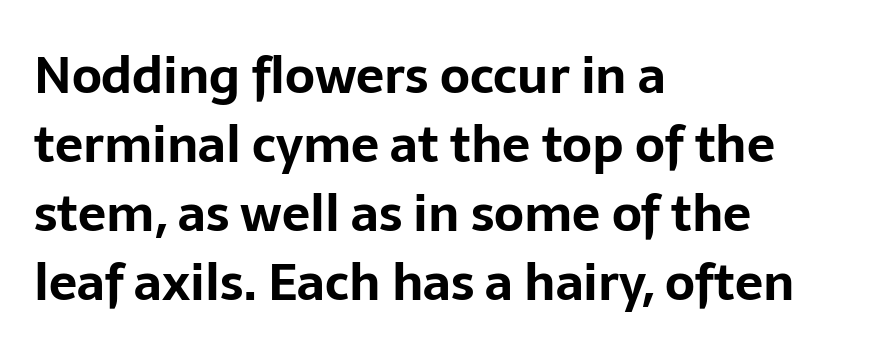
The image shows 50 px bold sans-serif type, upright; set left-aligned, normal line spacing (1.38x), normal letter spacing, not underlined; low stroke contrast and a medium x-height.
